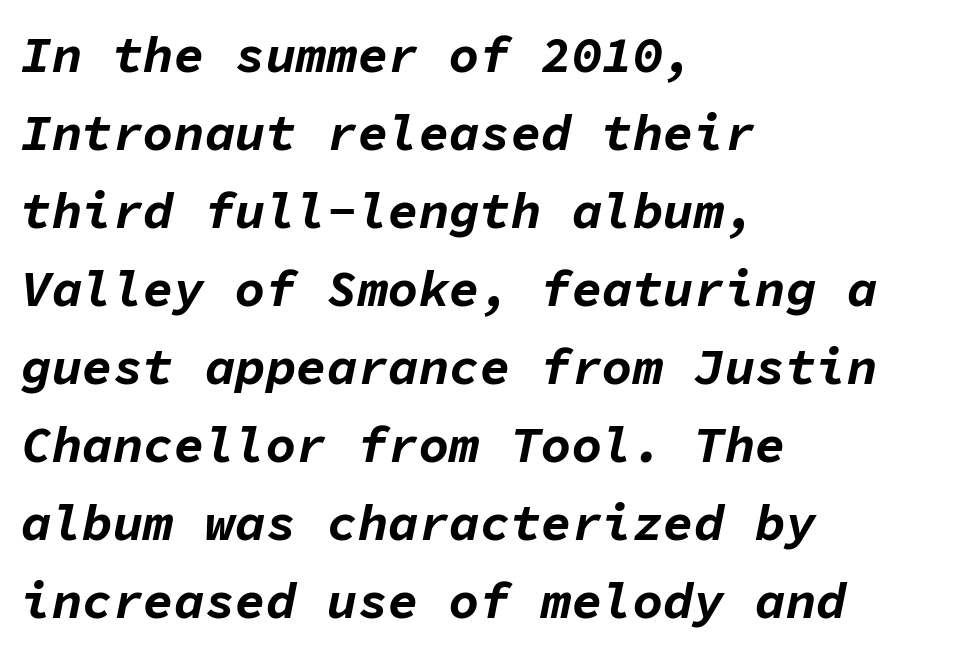
Q: Is the text bold? A: Yes.
Q: Is the text italic (slanted)? A: Yes, it leans right by about 11 degrees.
Q: Is the text underlined? A: No.
Q: How is the paragraph aligned? A: Left-aligned.
Q: Is the spacing between letters normal or unusually wide? A: Normal.
Q: Is the spacing between lines tight, normal or loose? A: Normal.
Q: Width (condensed, normal, or wide)? A: Normal.
Q: Stroke contrast? A: Low.
Q: x-height? A: Medium.
Q: Monospaced? A: Yes.
